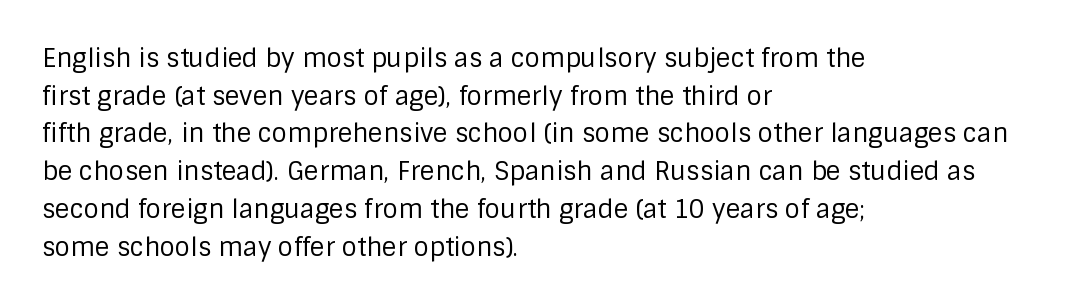
The face used here is rendered with its standard letterfit. Just letters on the line, the space beneath them empty. Caption: face not bold, strokes unweighted. Line spacing here is normal.
